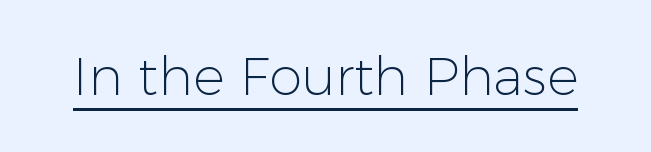
Q: Is the text bold? A: No.
Q: Is the text italic (slanted)? A: No, it is upright.
Q: Is the typeface a serif or a sans-serif typeface? A: Sans-serif.
Q: Is the text underlined? A: Yes.
Q: Is the spacing between letters normal or unusually wide? A: Normal.
Q: Width (condensed, normal, or wide)? A: Normal.
Q: Stroke contrast? A: Low.
Q: x-height? A: Medium.
Q: Monospaced? A: No.
